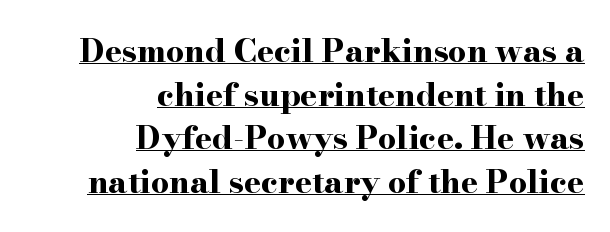
The image shows 32 px bold, wide serif type, upright; set right-aligned, normal line spacing (1.36x), normal letter spacing, underlined; high stroke contrast and a small x-height.
